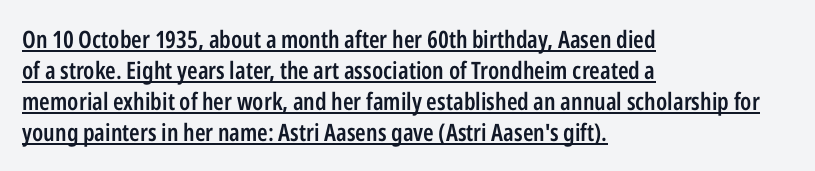
Leading: standard. You could call the tracking neutral — neither tight nor loose. In terms of weight, the rendering is demibold, just under bold. The setting favours the left margin, as ordinary paragraphs usually do. Does the lettering tilt? It doesn't — this is upright. Like a heading marked for emphasis, these lines bear an underscore.
